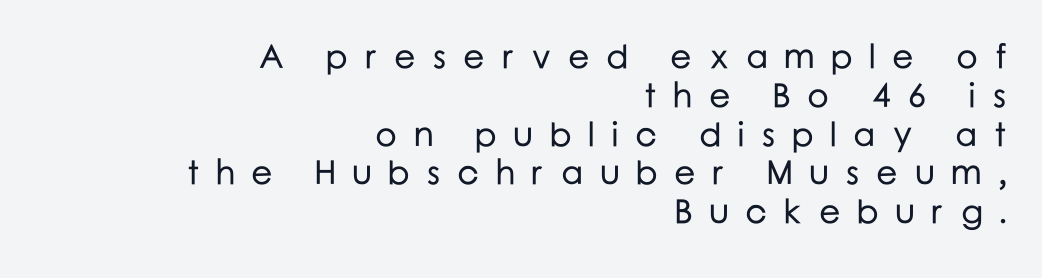
{"serif": "no", "italic": "no", "width": "normal", "stroke_contrast": "low", "x_height": "medium", "monospaced": "no", "underline": "no", "align": "right", "line_spacing": "tight", "line_spacing_ratio": 1.14, "letter_spacing": "wide", "letter_spacing_em": 0.48, "glyph_px": 34}
